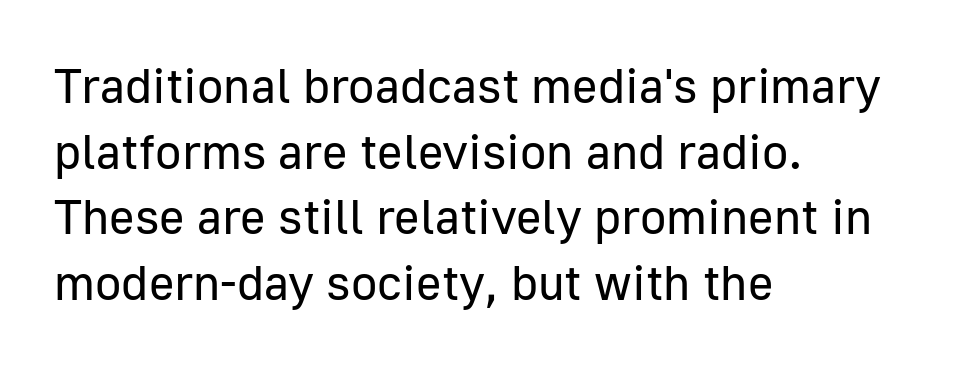
Q: Is the text bold? A: No.
Q: Is the text italic (slanted)? A: No, it is upright.
Q: Is the typeface a serif or a sans-serif typeface? A: Sans-serif.
Q: Is the text underlined? A: No.
Q: How is the paragraph aligned? A: Left-aligned.
Q: Is the spacing between letters normal or unusually wide? A: Normal.
Q: Is the spacing between lines tight, normal or loose? A: Normal.
Q: Width (condensed, normal, or wide)? A: Normal.
Q: Stroke contrast? A: Low.
Q: x-height? A: Medium.
Q: Monospaced? A: No.
